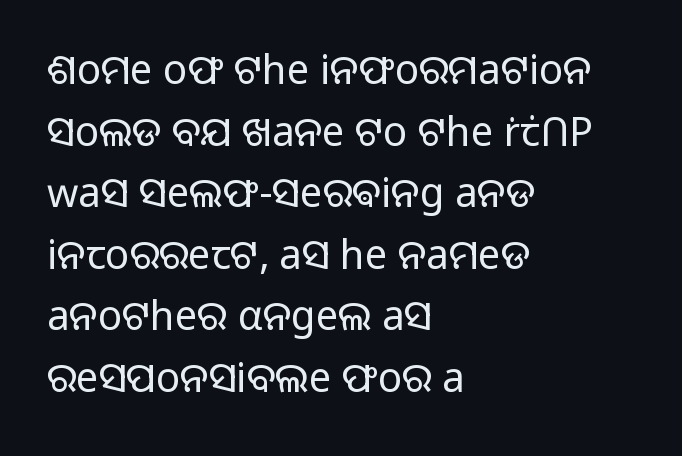
The image shows 40 px light sans-serif type, upright; set left-aligned, normal line spacing (1.54x), normal letter spacing, not underlined; low stroke contrast and a medium x-height.
